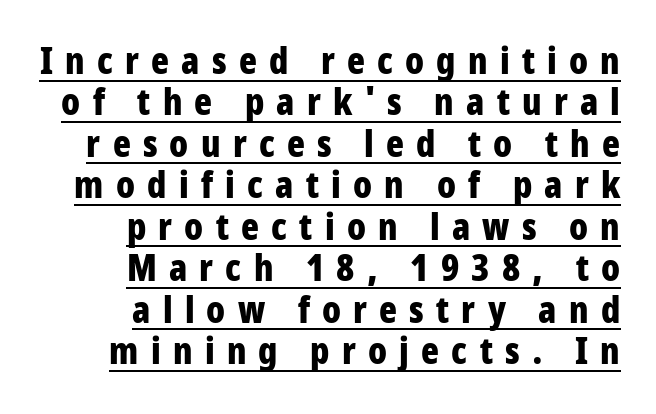
The font is running at its bold setting. The block of text is dense from top to bottom, with scant space between rows. This sample is right-justified, so line beginnings fall wherever the words allow. Character widths vary here, with narrow letters taking less room than wide ones.
